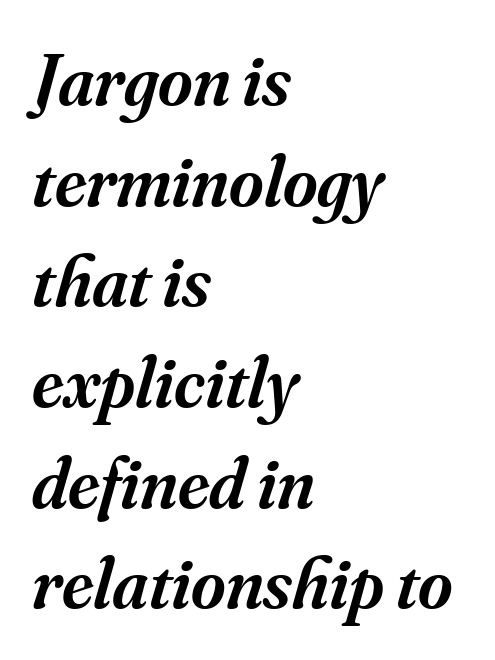
The image shows 74 px semibold serif type, italic (leaning right); set left-aligned, normal line spacing (1.36x), normal letter spacing, not underlined; medium stroke contrast and a small x-height.
